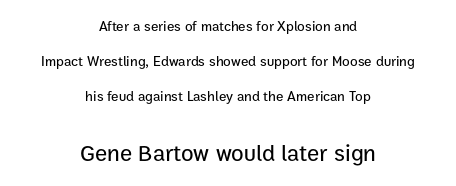
{"italic": "no", "underline": "no", "align": "center", "line_spacing": "loose", "line_spacing_ratio": 2.5, "letter_spacing": "normal", "letter_spacing_em": 0.0, "larger_block": "second", "size_ratio": 1.64, "glyph_px": 23}
